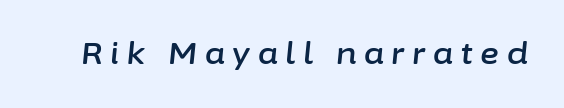
{"italic": "yes", "lean": "right", "slant_degrees": 6, "width": "normal", "stroke_contrast": "low", "x_height": "medium", "monospaced": "no", "underline": "no", "letter_spacing": "wide", "letter_spacing_em": 0.28, "glyph_px": 29}
